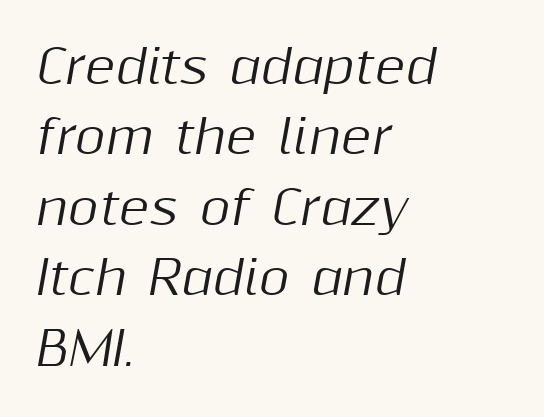
Q: Is the text italic (slanted)? A: Yes, it leans right by about 10 degrees.
Q: Is the text underlined? A: No.
Q: How is the paragraph aligned? A: Left-aligned.
Q: Is the spacing between letters normal or unusually wide? A: Normal.
Q: Is the spacing between lines tight, normal or loose? A: Normal.
Q: Width (condensed, normal, or wide)? A: Normal.
Q: Stroke contrast? A: Medium.
Q: x-height? A: Medium.
Q: Monospaced? A: No.
